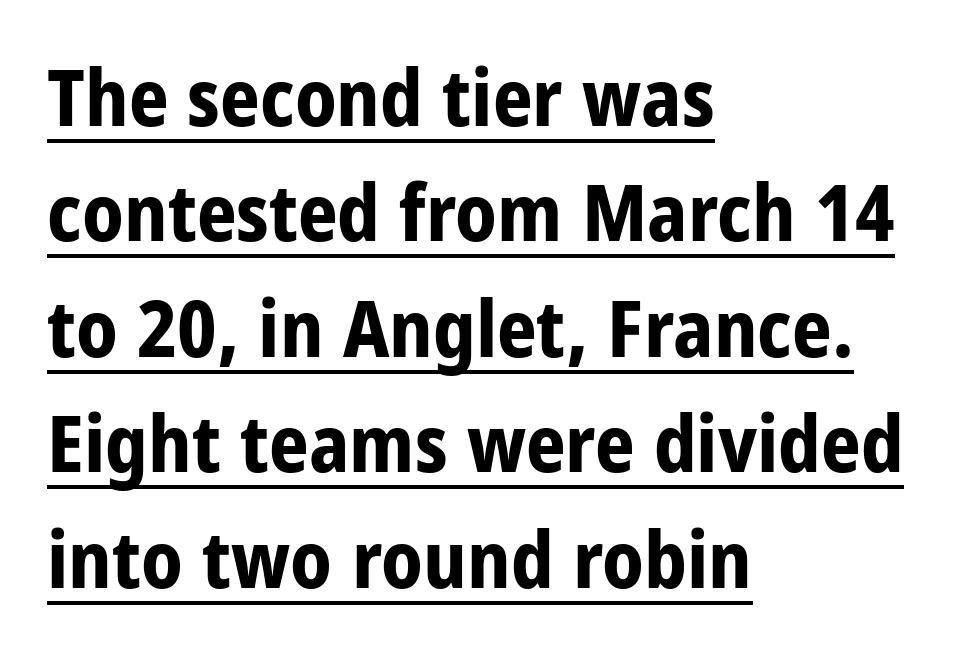
{"serif": "no", "italic": "no", "bold": "yes", "weight": "bold", "width": "condensed", "stroke_contrast": "low", "x_height": "large", "monospaced": "no", "underline": "yes", "align": "left", "line_spacing": "normal", "line_spacing_ratio": 1.48, "letter_spacing": "normal", "letter_spacing_em": 0.0, "glyph_px": 78}
